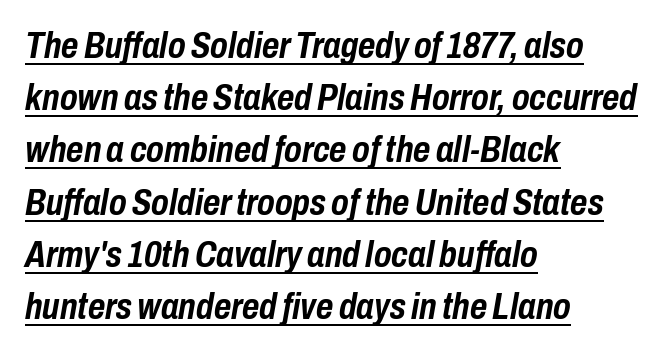
{"italic": "yes", "lean": "right", "slant_degrees": 10, "bold": "yes", "weight": "semibold", "width": "condensed", "stroke_contrast": "low", "x_height": "medium", "monospaced": "no", "underline": "yes", "align": "left", "line_spacing": "normal", "line_spacing_ratio": 1.41, "letter_spacing": "normal", "letter_spacing_em": 0.0, "glyph_px": 37}
